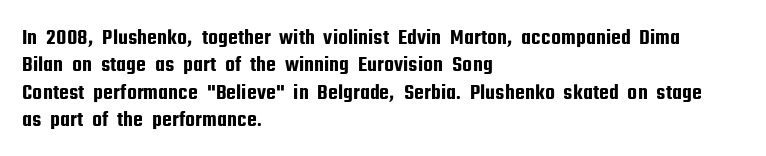
{"italic": "no", "underline": "no", "align": "left", "line_spacing_ratio": 1.24, "letter_spacing": "normal", "letter_spacing_em": 0.0, "glyph_px": 22}
